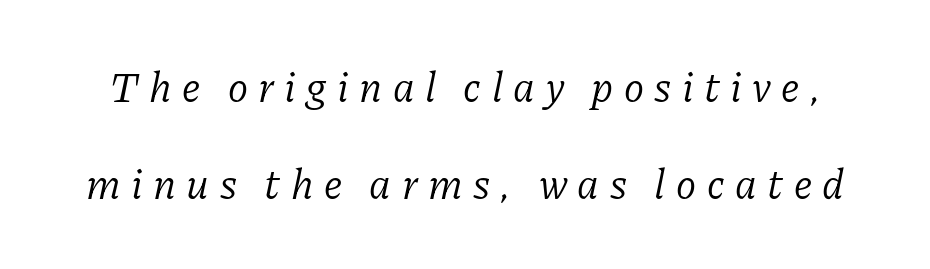
The image shows 42 px light serif type, italic (leaning right); set loose line spacing (2.31x), unusually wide letter spacing (+0.25 em), not underlined; low stroke contrast and a medium x-height.
